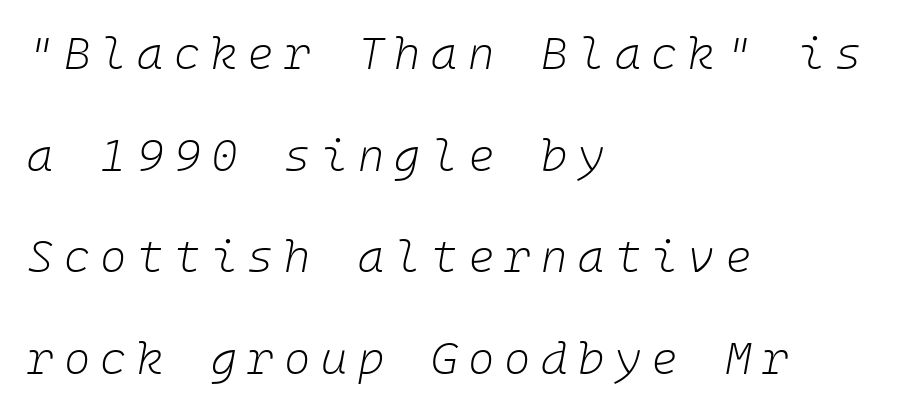
Q: Is the text bold? A: No.
Q: Is the text italic (slanted)? A: Yes, it leans right by about 10 degrees.
Q: Is the text underlined? A: No.
Q: How is the paragraph aligned? A: Left-aligned.
Q: Is the spacing between letters normal or unusually wide? A: Unusually wide.
Q: Is the spacing between lines tight, normal or loose? A: Loose.
Q: Width (condensed, normal, or wide)? A: Normal.
Q: Stroke contrast? A: Low.
Q: x-height? A: Medium.
